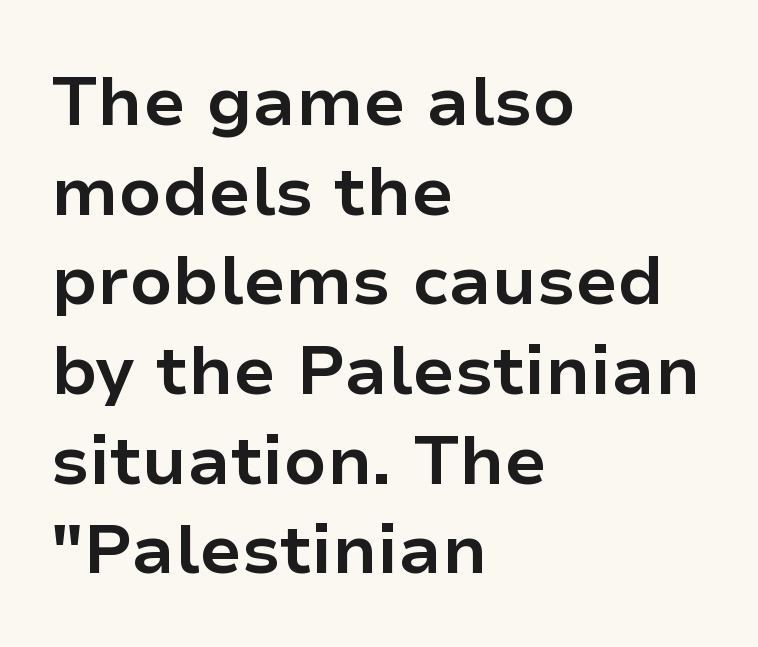
Q: Is the text bold? A: Yes.
Q: Is the text italic (slanted)? A: No, it is upright.
Q: Is the typeface a serif or a sans-serif typeface? A: Sans-serif.
Q: Is the text underlined? A: No.
Q: How is the paragraph aligned? A: Left-aligned.
Q: Is the spacing between letters normal or unusually wide? A: Normal.
Q: Is the spacing between lines tight, normal or loose? A: Normal.
Q: Width (condensed, normal, or wide)? A: Normal.
Q: Stroke contrast? A: Low.
Q: x-height? A: Medium.
Q: Monospaced? A: No.
